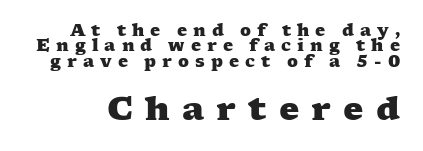
The image shows 32 px heavy, wide serif type; set tight line spacing (0.96x), unusually wide letter spacing (+0.38 em), not underlined; the second (bottom) block is 2.0x larger; medium stroke contrast and a medium x-height.
